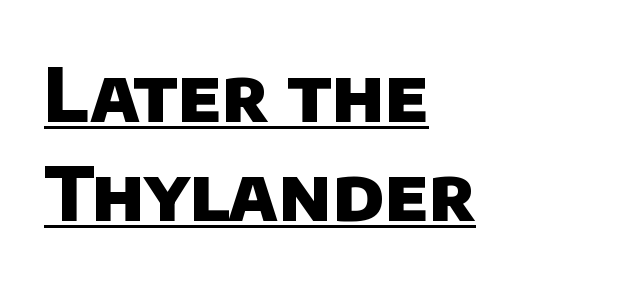
The image shows 75 px heavy sans-serif type; set left-aligned, normal line spacing (1.32x), normal letter spacing, underlined; low stroke contrast and a large x-height.
